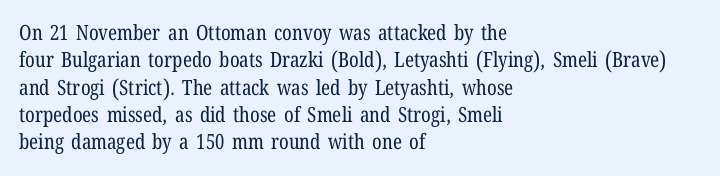
The image shows 21 px text type, upright; set left-aligned, normal line spacing (1.3x), normal letter spacing, not underlined.
